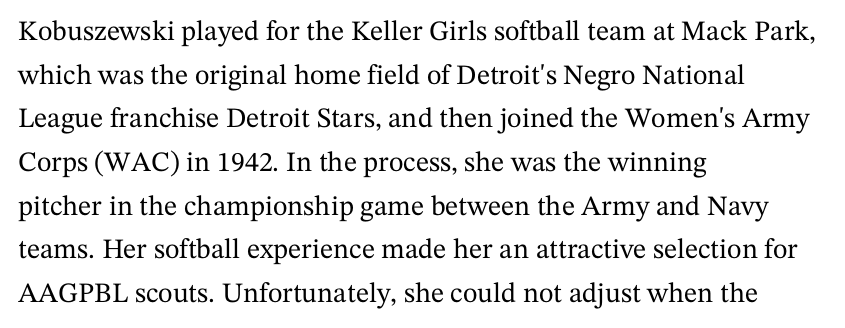
Descender tails drop into unmarked territory. The specimen reads as upright at a glance. The typesetter chose a ragged-right arrangement here. The space between consecutive lines is moderate.
